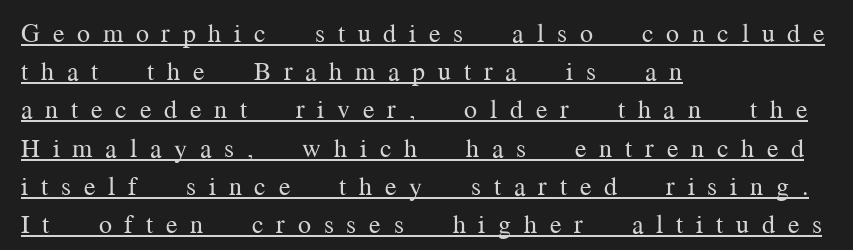
Inter-character spacing is expanded well beyond the font's built-in metrics. On a weight scale, this lands at 450 or below. You can tell it's not italic because the verticals are truly vertical. Does the leading feel generous? No, just average.
